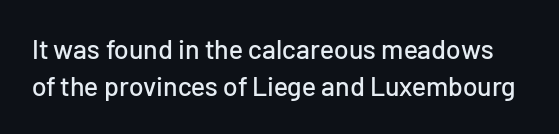
The image shows 27 px text type, upright; set normal line spacing (1.37x), normal letter spacing, not underlined.
